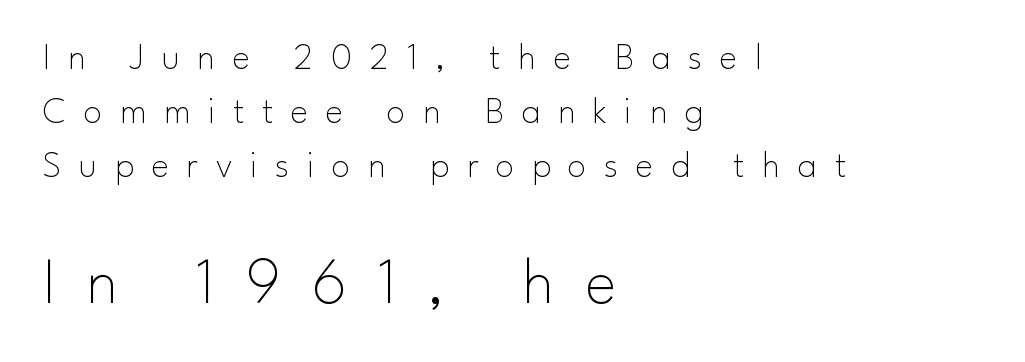
Spacing between characters has been opened up far beyond the box default. A normal amount of white space separates one row of letters from the next. Do the characters align in a grid? No, the font is proportional. Top chunk: small. Bottom chunk: large. The strip under each line holds only bare page. In terms of posture, this sample is upright.
